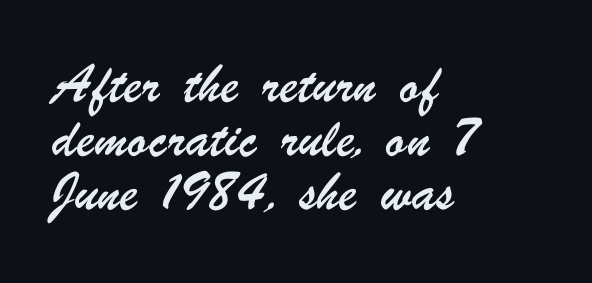
These lines are set flush left with a ragged right edge. No extra tracking has been applied to these lines. Each new line begins a long way beneath the previous one. Check the space under the baseline: it is left empty.
